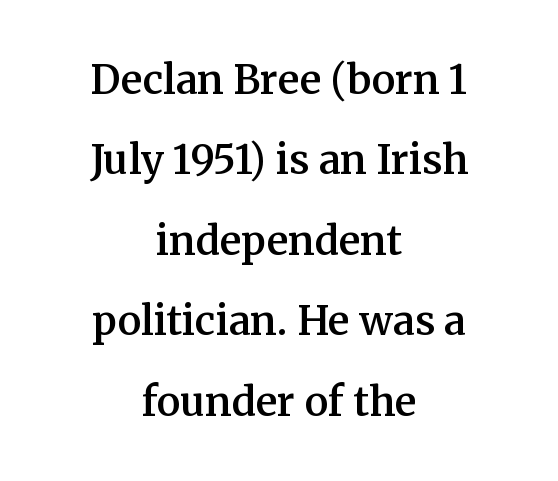
The image shows 40 px semibold serif type, upright; set centered, loose line spacing (2.01x), normal letter spacing, not underlined; medium stroke contrast and a medium x-height.
